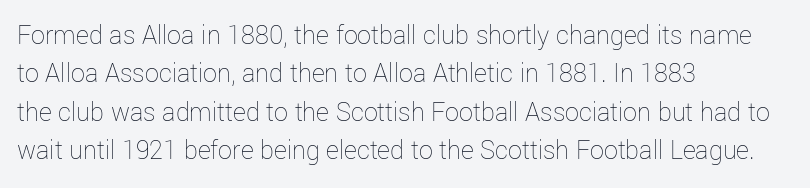
The image shows 28 px thin type, upright; set left-aligned, normal line spacing (1.37x), normal letter spacing, not underlined; low stroke contrast and a medium x-height.
